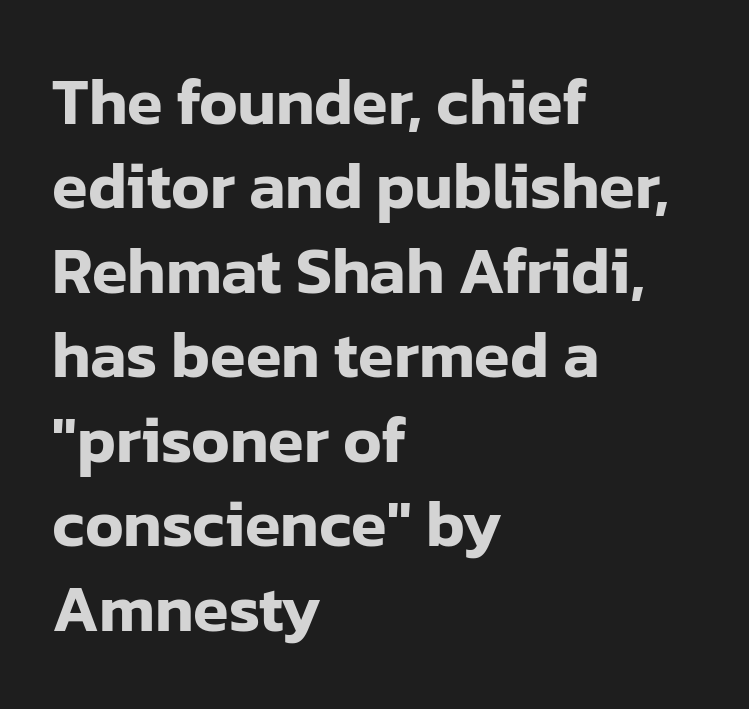
{"serif": "no", "italic": "no", "width": "normal", "stroke_contrast": "low", "x_height": "medium", "monospaced": "no", "underline": "no", "align": "left", "line_spacing": "normal", "line_spacing_ratio": 1.3, "letter_spacing": "normal", "letter_spacing_em": 0.0, "glyph_px": 65}
